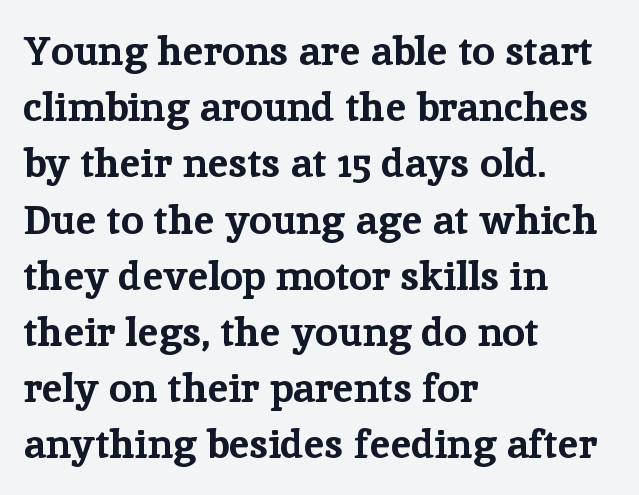
The rendering keeps characters at their native spacing. These lines are rendered in a variable-pitch font. The space beneath each line is pristine and unruled. Vertically, the passage feels balanced, rows spaced as you'd expect.
